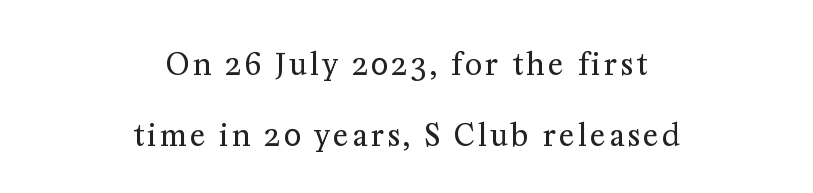
Q: Is the text bold? A: No.
Q: Is the text italic (slanted)? A: No, it is upright.
Q: Is the typeface a serif or a sans-serif typeface? A: Serif.
Q: Is the text underlined? A: No.
Q: How is the paragraph aligned? A: Centered.
Q: Is the spacing between lines tight, normal or loose? A: Loose.
Q: Width (condensed, normal, or wide)? A: Normal.
Q: Stroke contrast? A: Medium.
Q: x-height? A: Medium.
Q: Monospaced? A: No.
